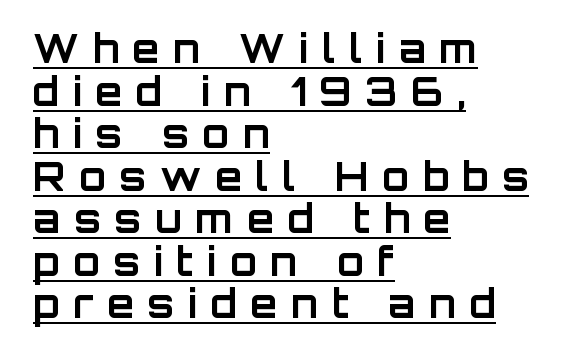
The image shows 39 px bold sans-serif type, upright; set left-aligned, tight line spacing (1.09x), unusually wide letter spacing (+0.35 em), underlined; low stroke contrast and a large x-height.
